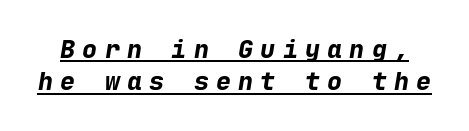
Q: Is the text bold? A: Yes.
Q: Is the text italic (slanted)? A: Yes, it leans right by about 9 degrees.
Q: Is the text underlined? A: Yes.
Q: Is the spacing between letters normal or unusually wide? A: Unusually wide.
Q: Is the spacing between lines tight, normal or loose? A: Normal.
